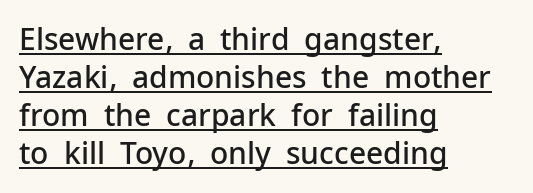
{"serif": "no", "italic": "no", "bold": "semi", "weight": "semibold", "width": "normal", "stroke_contrast": "low", "x_height": "medium", "monospaced": "no", "underline": "yes", "align": "left", "line_spacing": "normal", "line_spacing_ratio": 1.27, "letter_spacing": "normal", "letter_spacing_em": 0.0, "glyph_px": 30}
